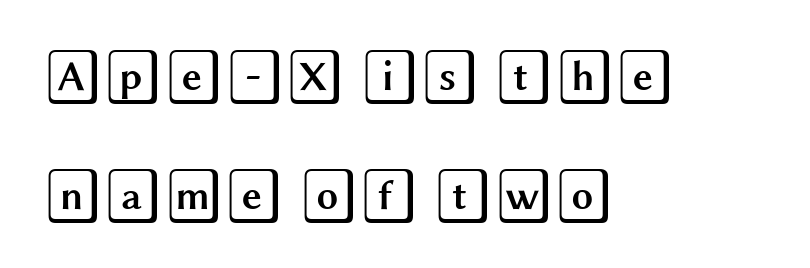
{"italic": "no", "width": "wide", "x_height": "large", "underline": "no", "align": "left", "line_spacing": "loose", "line_spacing_ratio": 2.17, "letter_spacing": "normal", "letter_spacing_em": 0.0, "glyph_px": 55}
